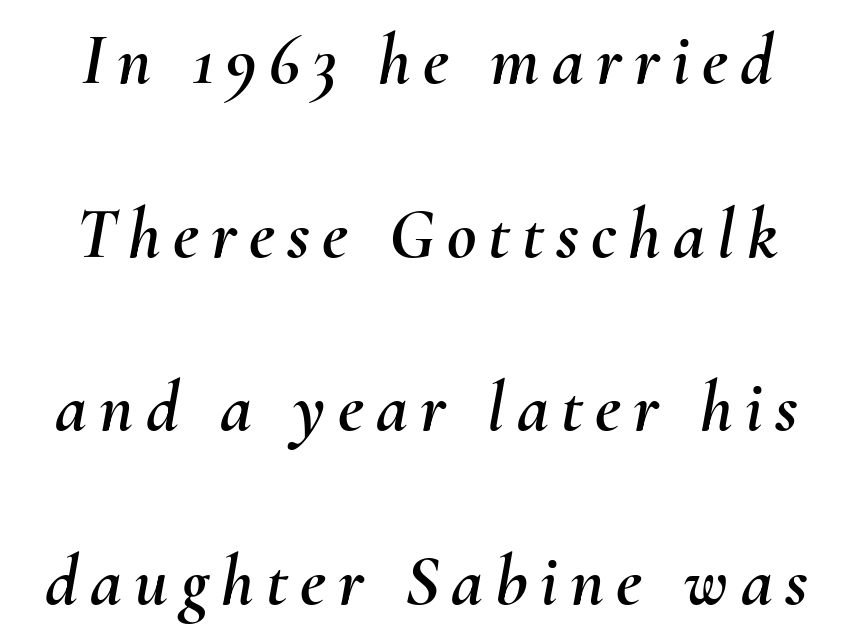
{"italic": "yes", "lean": "right", "slant_degrees": 10, "width": "normal", "stroke_contrast": "medium", "x_height": "small", "monospaced": "no", "underline": "no", "line_spacing": "loose", "line_spacing_ratio": 2.41, "glyph_px": 72}
